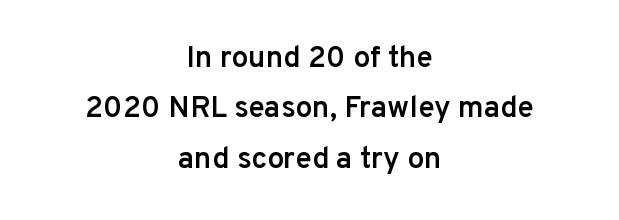
{"serif": "no", "italic": "no", "bold": "semi", "weight": "semibold", "width": "normal", "stroke_contrast": "low", "x_height": "medium", "monospaced": "no", "underline": "no", "align": "center", "line_spacing": "normal", "line_spacing_ratio": 1.68, "letter_spacing": "normal", "letter_spacing_em": 0.0, "glyph_px": 30}
